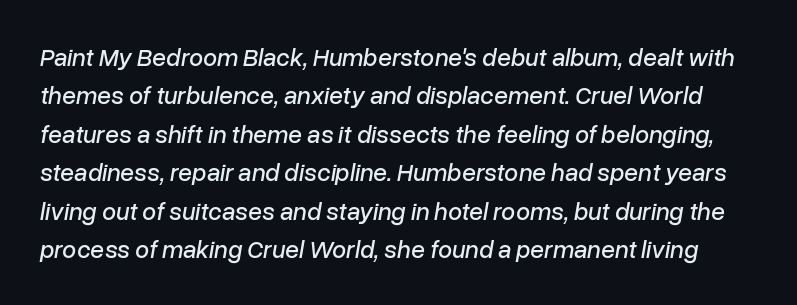
Q: Is the text italic (slanted)? A: Yes, it leans right by about 10 degrees.
Q: Is the text underlined? A: No.
Q: Is the spacing between letters normal or unusually wide? A: Normal.
Q: Is the spacing between lines tight, normal or loose? A: Normal.
